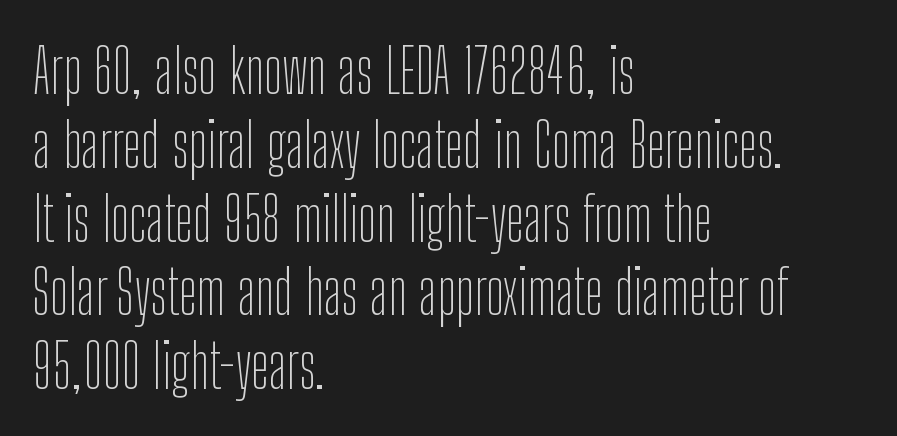
The specimen omits any rule beneath the text block's lines. When letters stand straight like this, we call the style roman or upright. The horizontal fit of the characters is conventional and even. Stroke terminals: plain, sans-serif. The rendering uses natural spacing where letterforms have individual widths. Weight class: somewhere from thin through regular.
